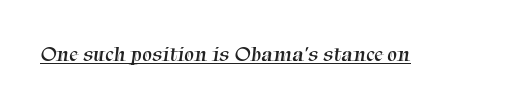
Q: Is the text bold? A: No.
Q: Is the text underlined? A: Yes.
Q: Is the spacing between letters normal or unusually wide? A: Normal.
